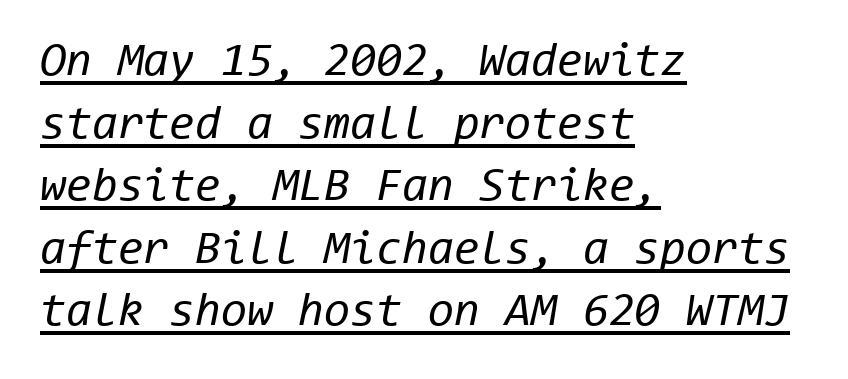
Q: Is the text bold? A: No.
Q: Is the text italic (slanted)? A: Yes, it leans right by about 11 degrees.
Q: Is the text underlined? A: Yes.
Q: How is the paragraph aligned? A: Left-aligned.
Q: Is the spacing between letters normal or unusually wide? A: Normal.
Q: Is the spacing between lines tight, normal or loose? A: Normal.
Q: Width (condensed, normal, or wide)? A: Normal.
Q: Stroke contrast? A: Low.
Q: x-height? A: Medium.
Q: Monospaced? A: Yes.
